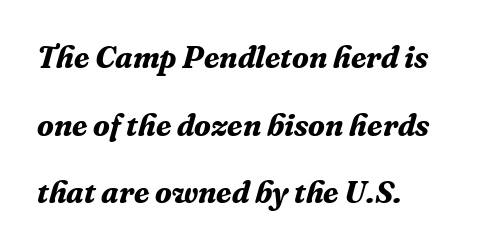
Compared with ordinary roman type, these characters are visibly tilted. To sum up the face: it has serifs. Alignment: flush left. The rendering uses natural spacing where letterforms have individual widths.
